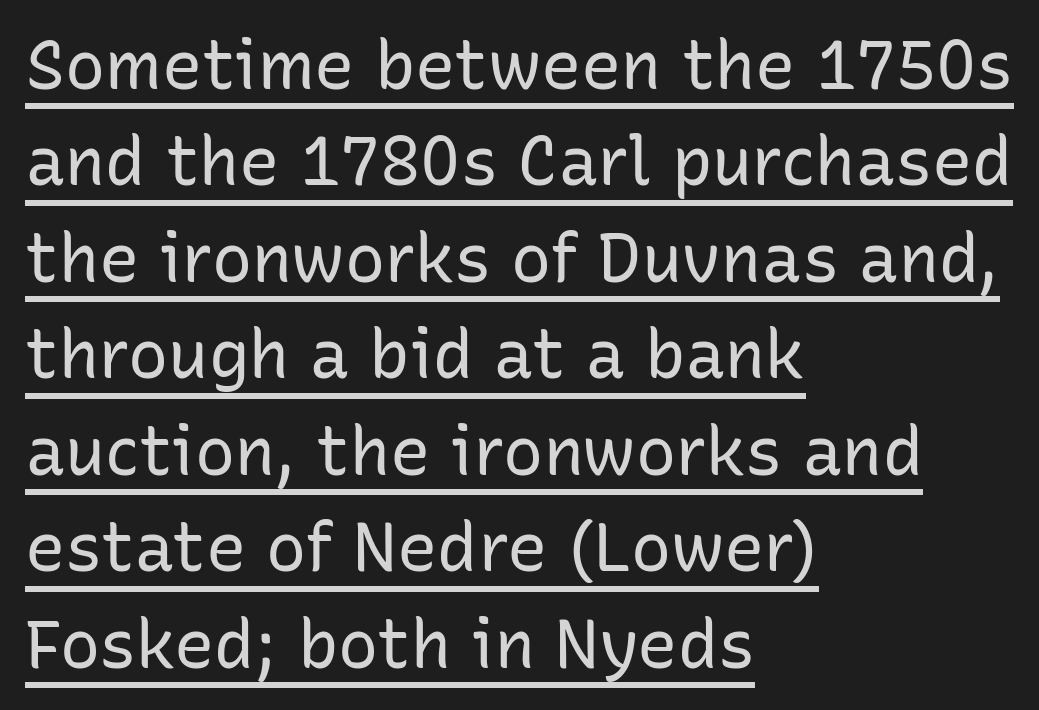
The image shows 67 px regular-weight sans-serif type, upright; set left-aligned, normal line spacing (1.44x), normal letter spacing, underlined; low stroke contrast and a medium x-height.
